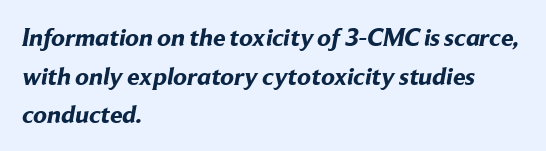
Q: Is the text bold? A: Yes.
Q: Is the text underlined? A: No.
Q: How is the paragraph aligned? A: Left-aligned.
Q: Is the spacing between letters normal or unusually wide? A: Normal.
Q: Is the spacing between lines tight, normal or loose? A: Normal.
